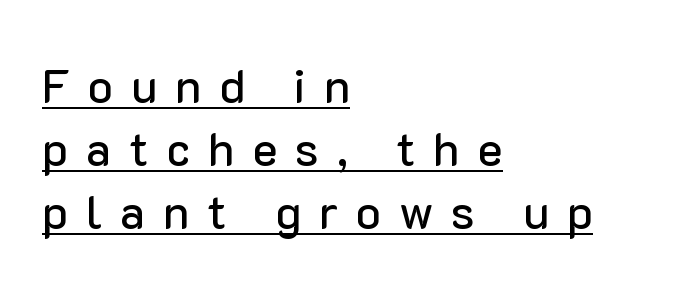
The image shows 47 px sans-serif type, upright; set left-aligned, normal line spacing (1.34x), unusually wide letter spacing (+0.38 em), underlined; low stroke contrast and a medium x-height.
